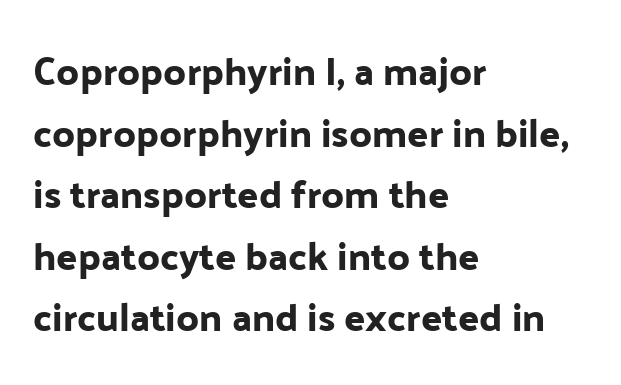
{"serif": "no", "italic": "no", "width": "normal", "stroke_contrast": "low", "x_height": "medium", "monospaced": "no", "underline": "no", "align": "left", "line_spacing": "normal", "line_spacing_ratio": 1.58, "letter_spacing": "normal", "letter_spacing_em": 0.0, "glyph_px": 39}
